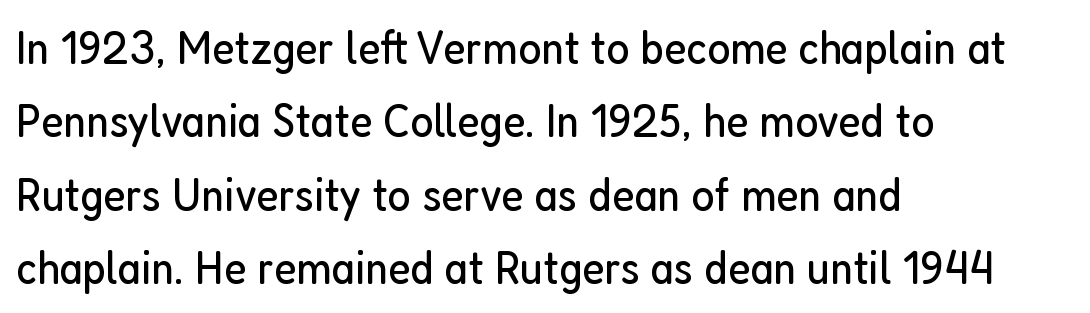
The image shows 49 px regular-weight, condensed sans-serif type, upright; set left-aligned, normal line spacing (1.5x), normal letter spacing, not underlined; low stroke contrast and a medium x-height.
